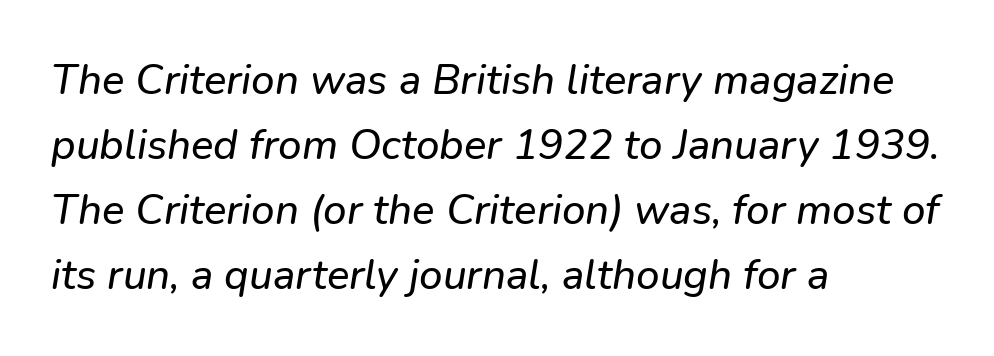
{"serif": "no", "width": "normal", "stroke_contrast": "low", "x_height": "medium", "monospaced": "no", "underline": "no", "align": "left", "line_spacing": "normal", "line_spacing_ratio": 1.55, "letter_spacing": "normal", "letter_spacing_em": 0.0, "glyph_px": 42}
